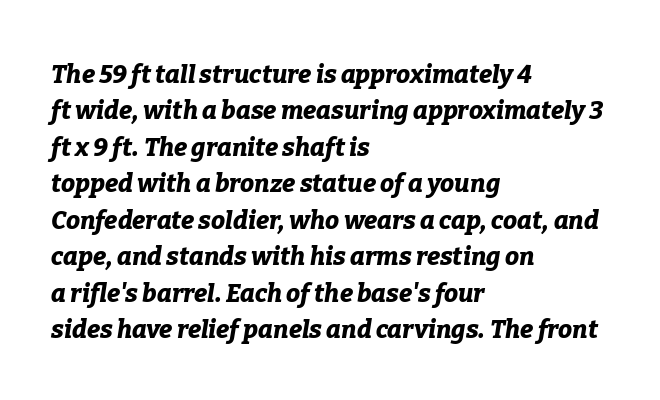
{"italic": "yes", "lean": "right", "slant_degrees": 9, "bold": "yes", "underline": "no", "align": "left", "line_spacing": "normal", "line_spacing_ratio": 1.46, "letter_spacing": "normal", "letter_spacing_em": 0.0, "glyph_px": 25}
